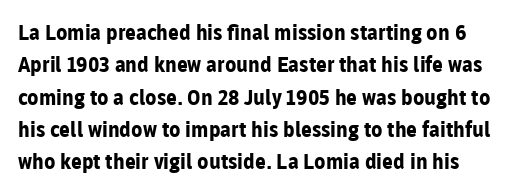
{"italic": "no", "bold": "yes", "underline": "no", "line_spacing": "normal", "line_spacing_ratio": 1.54, "letter_spacing": "normal", "letter_spacing_em": 0.0, "glyph_px": 21}
